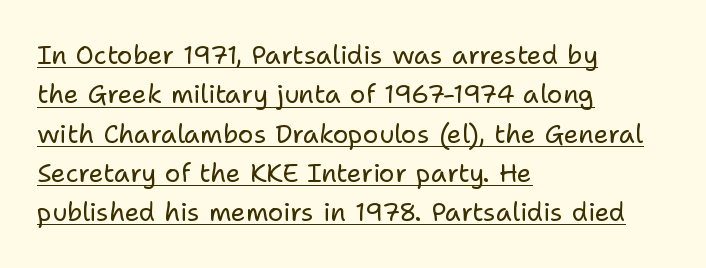
Layout note: lines flush left. The block of text has a typical density, with ordinary space between rows. In terms of letterspacing, this is plain default setting. The cut favours lightness, reaching ordinary text weight at its darkest.
